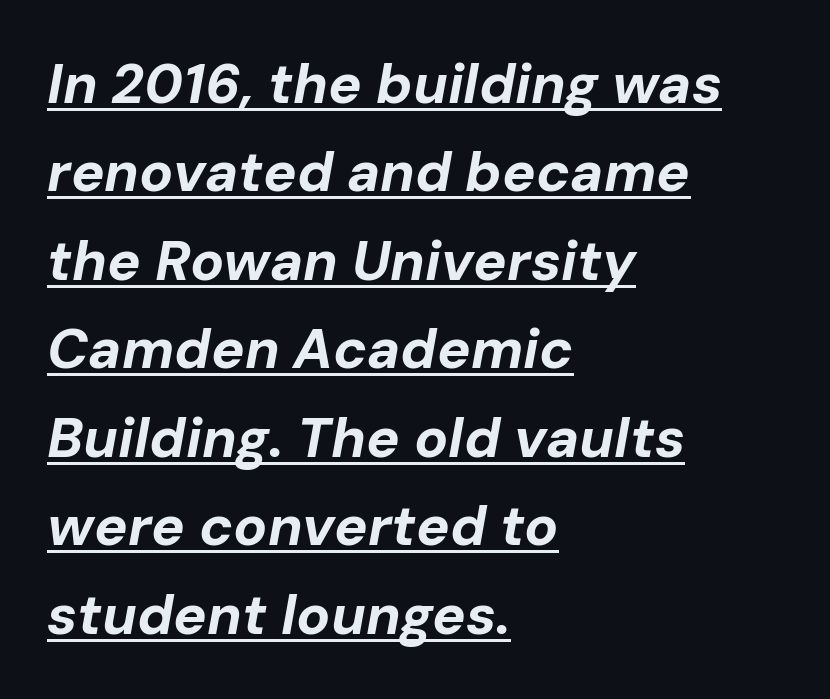
Q: Is the text bold? A: Yes.
Q: Is the text italic (slanted)? A: Yes, it leans right by about 10 degrees.
Q: Is the text underlined? A: Yes.
Q: How is the paragraph aligned? A: Left-aligned.
Q: Is the spacing between letters normal or unusually wide? A: Normal.
Q: Is the spacing between lines tight, normal or loose? A: Normal.
Q: Width (condensed, normal, or wide)? A: Normal.
Q: Stroke contrast? A: Low.
Q: x-height? A: Medium.
Q: Monospaced? A: No.
